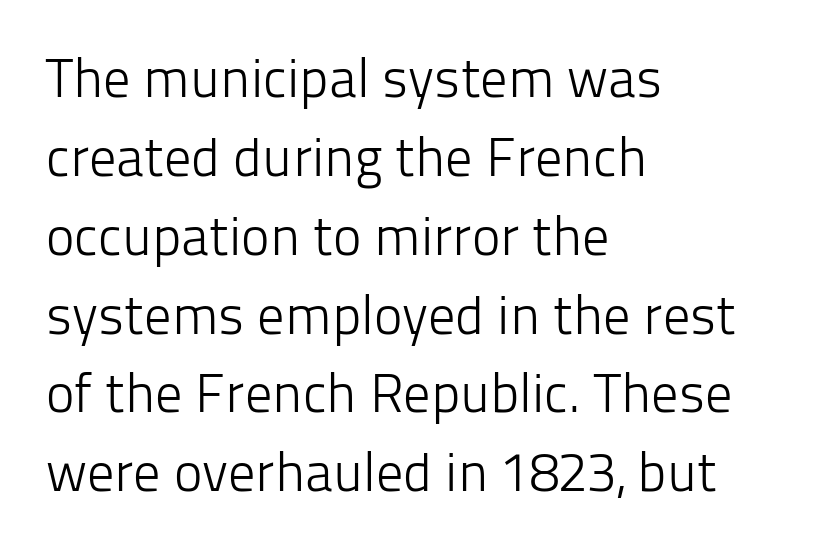
Each new line begins a customary step beneath the previous one. This rendering employs a face without finishing strokes, i.e., a sans-serif. Proportional: the letters do not fall into vertical columns. The font's upright variant was chosen for this text. Weight: in the light-to-regular range. Default kerning and tracking; the words read as compact shapes.
